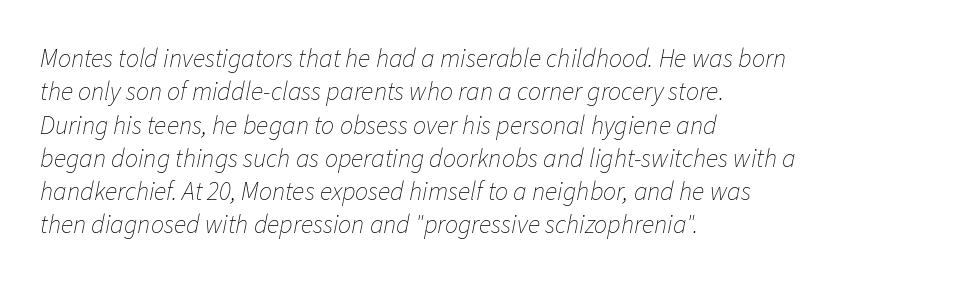
The image shows 26 px text type, italic (leaning right); set left-aligned, normal line spacing (1.28x), normal letter spacing, not underlined.
